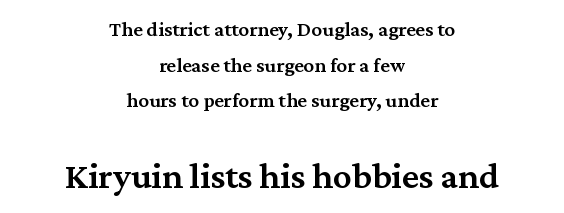
The image shows 37 px semibold serif type, upright; set centered, normal line spacing (1.7x), normal letter spacing, not underlined; the second (bottom) block is 1.76x larger; medium stroke contrast and a medium x-height.
